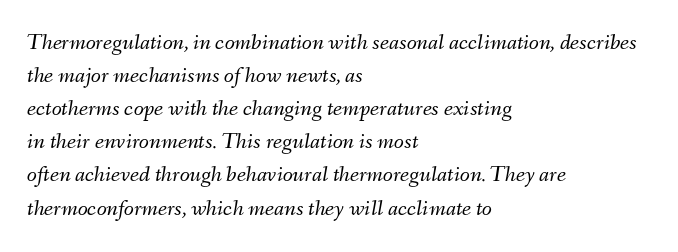
The image shows 23 px text type, italic (leaning right); set left-aligned, normal line spacing (1.44x), normal letter spacing, not underlined.
